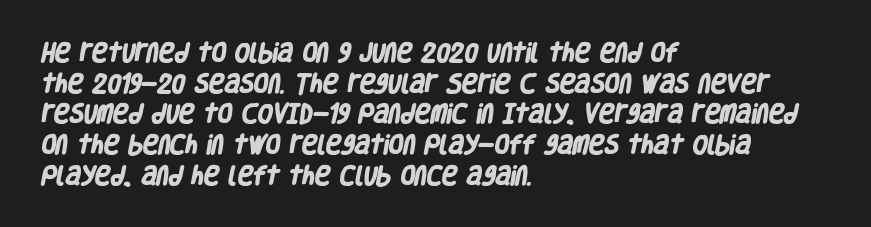
Q: Is the text bold? A: Yes.
Q: Is the text underlined? A: No.
Q: How is the paragraph aligned? A: Left-aligned.
Q: Is the spacing between letters normal or unusually wide? A: Normal.
Q: Is the spacing between lines tight, normal or loose? A: Normal.
